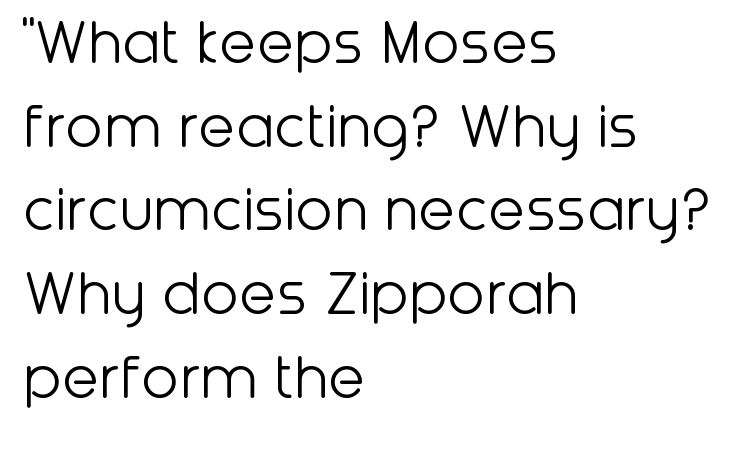
{"serif": "no", "italic": "no", "bold": "no", "weight": "light", "width": "normal", "stroke_contrast": "low", "x_height": "medium", "monospaced": "no", "underline": "no", "align": "left", "line_spacing_ratio": 1.23, "letter_spacing": "normal", "letter_spacing_em": 0.0, "glyph_px": 68}
